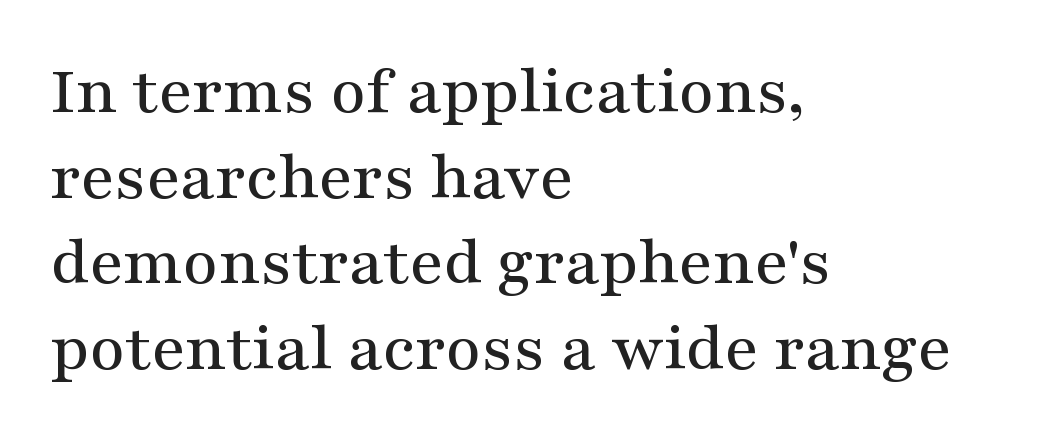
{"serif": "yes", "italic": "no", "width": "wide", "stroke_contrast": "medium", "x_height": "medium", "monospaced": "no", "underline": "no", "align": "left", "line_spacing_ratio": 1.24, "letter_spacing": "normal", "letter_spacing_em": 0.0, "glyph_px": 69}
